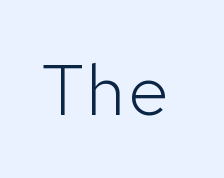
The baseline area is clear. Here the designer chose a console-style face with uniform glyph widths. This sample uses an upright cut, with every glyph sitting square on the baseline. Compared with a typical body face, this is equally light or lighter still. Stroke terminals: plain, sans-serif.
